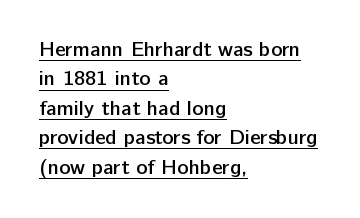
Whoever set this chose a conventional vertical rhythm. Line starts are locked; line ends wander. Posture: upright roman. Words appear dense and cohesive because spacing is normal. Quick note: underline on. Students, this is semibold: more ink than regular, less than bold.
